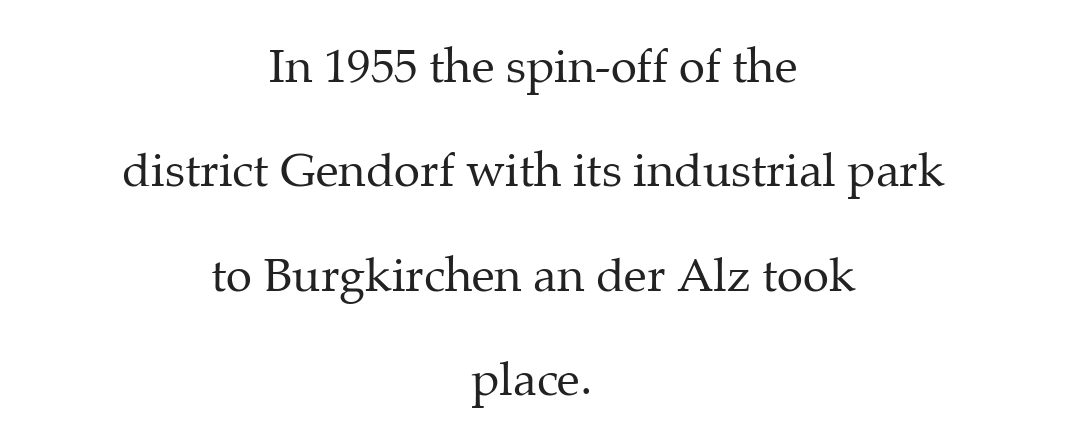
The image shows 47 px regular-weight serif type, upright; set centered, loose line spacing (2.22x), normal letter spacing, not underlined; medium stroke contrast and a medium x-height.
